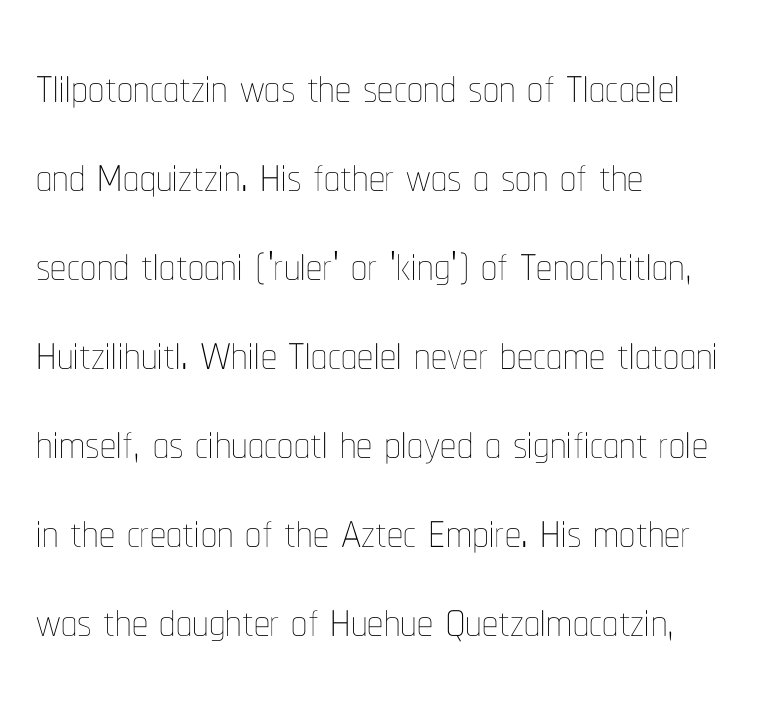
The image shows 64 px thin, condensed type, upright; set left-aligned, normal line spacing (1.39x), normal letter spacing, not underlined; low stroke contrast and a medium x-height.
